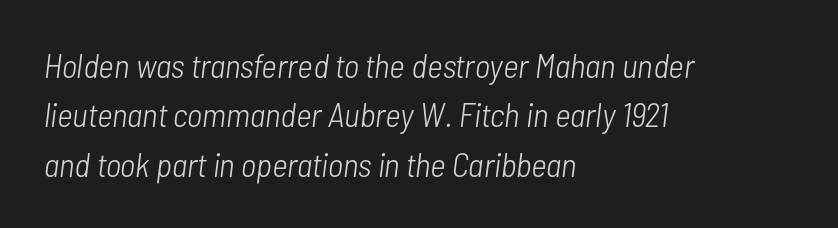
The image shows 34 px light, condensed type, italic (leaning right); set left-aligned, normal line spacing (1.45x), normal letter spacing, not underlined; low stroke contrast and a medium x-height.
